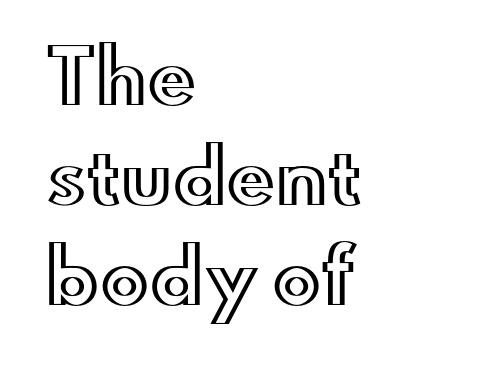
{"italic": "no", "width": "wide", "x_height": "small", "monospaced": "no", "underline": "no", "align": "left", "line_spacing": "normal", "line_spacing_ratio": 1.37, "letter_spacing": "normal", "letter_spacing_em": 0.0, "glyph_px": 73}
